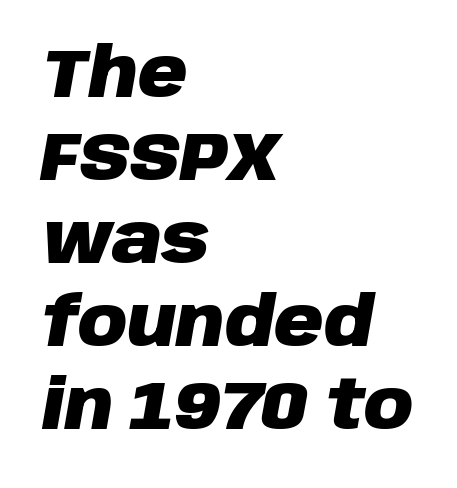
Style check: oblique. Has an underline been added? It has not. These lines stack with their left ends in a neat column. Caption: bold face, heavy strokes. The tracking reads as untouched default to a designer's eye. Character widths vary here, with narrow letters taking less room than wide ones.
